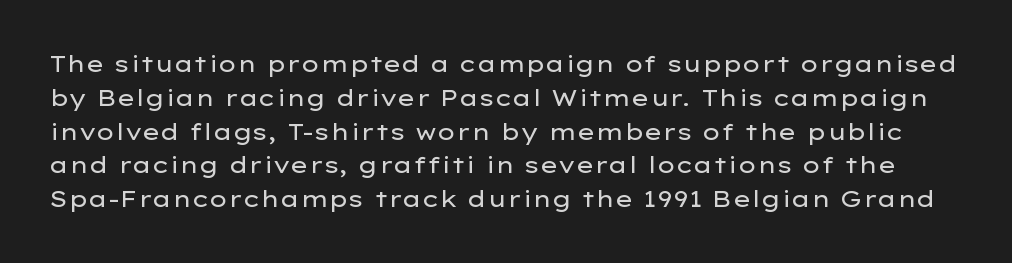
{"italic": "no", "bold": "no", "underline": "no", "line_spacing": "normal", "line_spacing_ratio": 1.47, "letter_spacing": "normal", "letter_spacing_em": 0.0, "glyph_px": 23}
